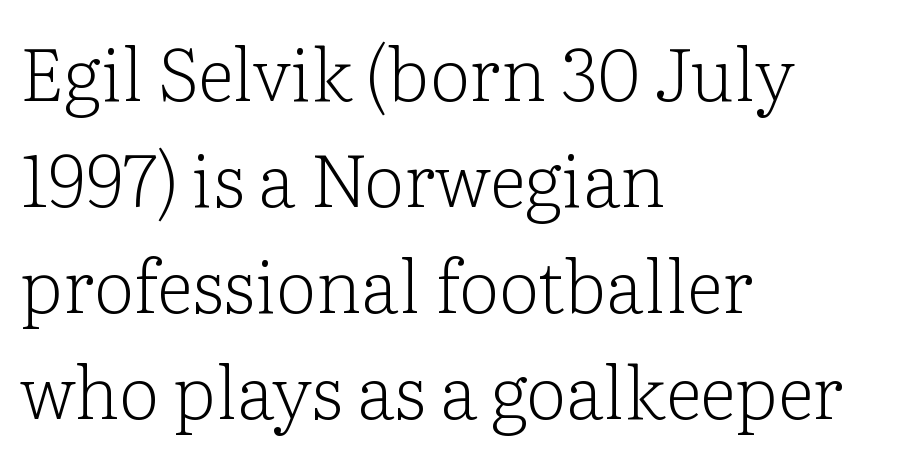
Q: Is the text bold? A: No.
Q: Is the text italic (slanted)? A: No, it is upright.
Q: Is the typeface a serif or a sans-serif typeface? A: Serif.
Q: Is the text underlined? A: No.
Q: How is the paragraph aligned? A: Left-aligned.
Q: Is the spacing between letters normal or unusually wide? A: Normal.
Q: Is the spacing between lines tight, normal or loose? A: Normal.
Q: Width (condensed, normal, or wide)? A: Normal.
Q: Stroke contrast? A: Low.
Q: x-height? A: Medium.
Q: Monospaced? A: No.
